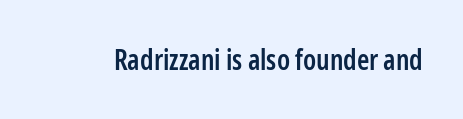
The passage shown is typed in a proportional face where columns would drift. Posture: straight, roman, zero tilt. Regarding serifs, this sample does without them. The glyphs have the mass of a demibold cut, below bold. Standard letterfit; no display-style spreading of the glyphs. The passage shown is not underscored anywhere.
